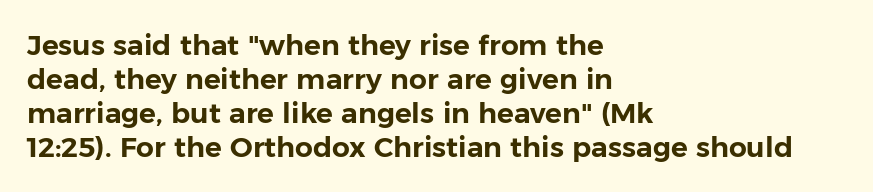
The image shows 28 px sans-serif type, upright; set left-aligned, line spacing 1.21x, normal letter spacing, not underlined; low stroke contrast and a medium x-height.
